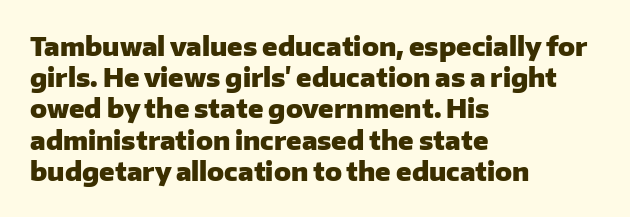
Q: Is the text bold? A: Yes.
Q: Is the text italic (slanted)? A: No, it is upright.
Q: Is the text underlined? A: No.
Q: How is the paragraph aligned? A: Left-aligned.
Q: Is the spacing between letters normal or unusually wide? A: Normal.
Q: Is the spacing between lines tight, normal or loose? A: Normal.
